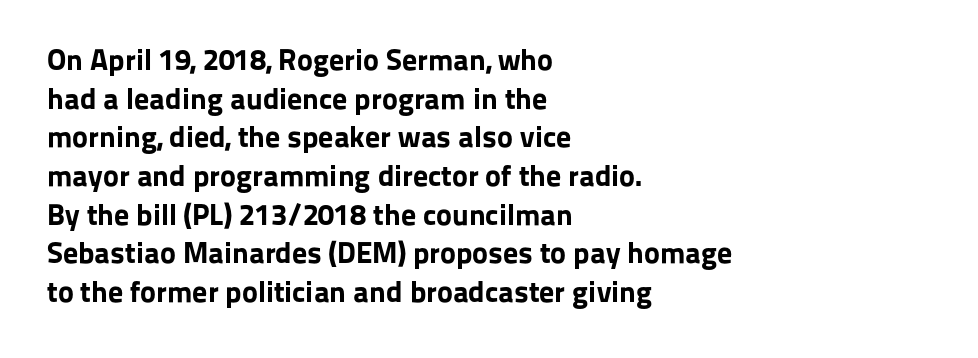
The image shows 30 px bold sans-serif type, upright; set left-aligned, normal line spacing (1.29x), normal letter spacing, not underlined; low stroke contrast and a medium x-height.
